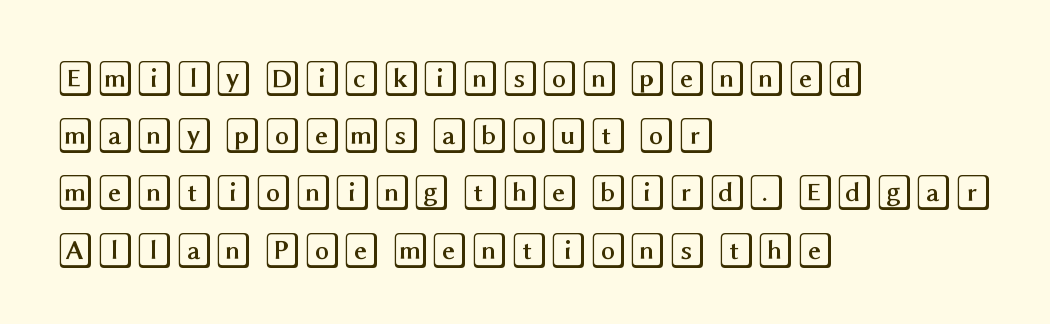
Q: Is the text italic (slanted)? A: No, it is upright.
Q: Is the text underlined? A: No.
Q: How is the paragraph aligned? A: Left-aligned.
Q: Is the spacing between letters normal or unusually wide? A: Normal.
Q: Is the spacing between lines tight, normal or loose? A: Normal.
Q: Width (condensed, normal, or wide)? A: Wide.
Q: x-height? A: Large.
